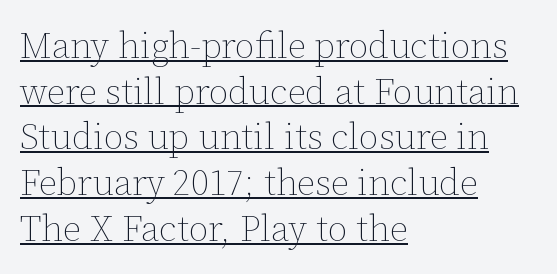
In terms of leading, this rendering sits right in the middle. The rendering keeps characters at their native spacing. Is there an underline? Yes — a line sits under the letters. Varying glyph widths throughout — classic text-font behaviour.
